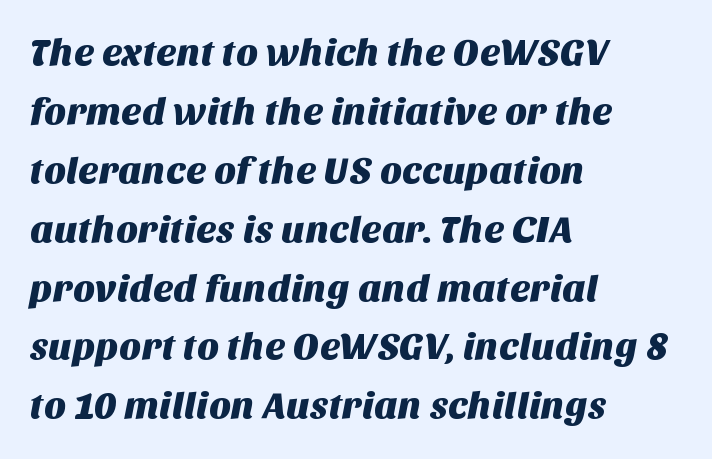
Each letter keeps its own natural width here, so spacing adapts to shape. The words here are not underlined. No feet cap the strokes, marking this as sans-serif type. The paragraph shown leans on its left margin.
